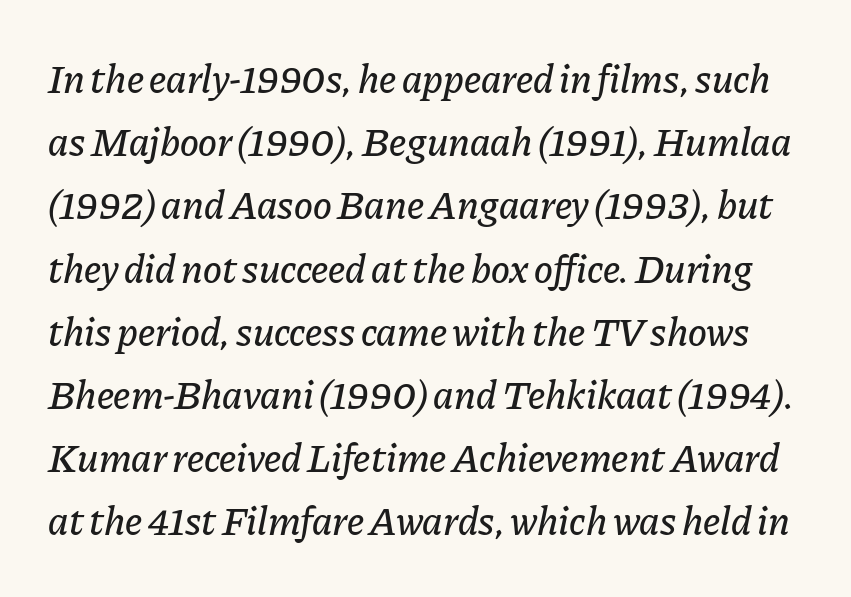
Students, observe: this is what conventionally led text looks like. Nobody touched the tracking dial on this one. A clean baseline with only descenders dipping below it. Spacing verdict: proportional, widths tailored to each character. The passage shown leans; its letterforms are oblique.
